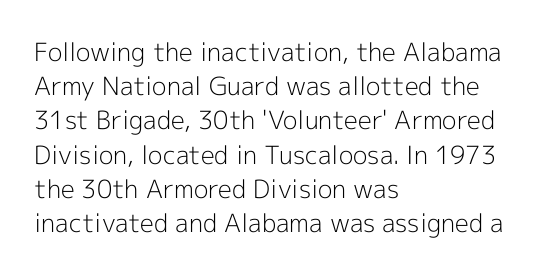
{"italic": "no", "bold": "no", "underline": "no", "align": "left", "line_spacing": "normal", "line_spacing_ratio": 1.37, "letter_spacing": "normal", "letter_spacing_em": 0.0, "glyph_px": 25}
